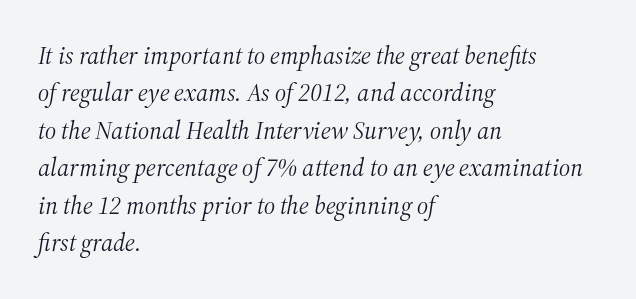
The image shows 25 px text type, italic (leaning right); set left-aligned, normal line spacing (1.5x), normal letter spacing, not underlined.
